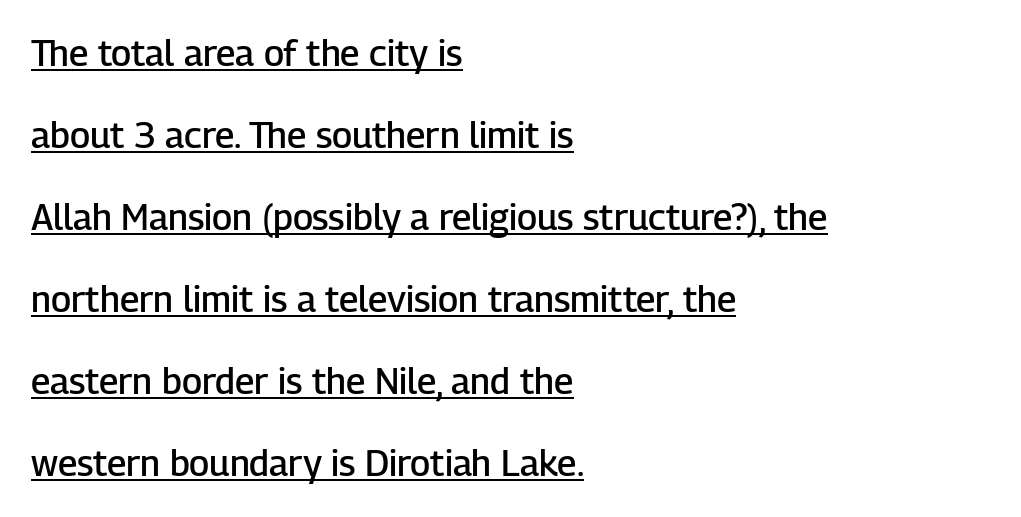
{"serif": "no", "italic": "no", "bold": "semi", "weight": "semibold", "width": "normal", "stroke_contrast": "low", "x_height": "medium", "monospaced": "no", "underline": "yes", "align": "left", "line_spacing": "loose", "line_spacing_ratio": 2.28, "letter_spacing": "normal", "letter_spacing_em": 0.0, "glyph_px": 36}
